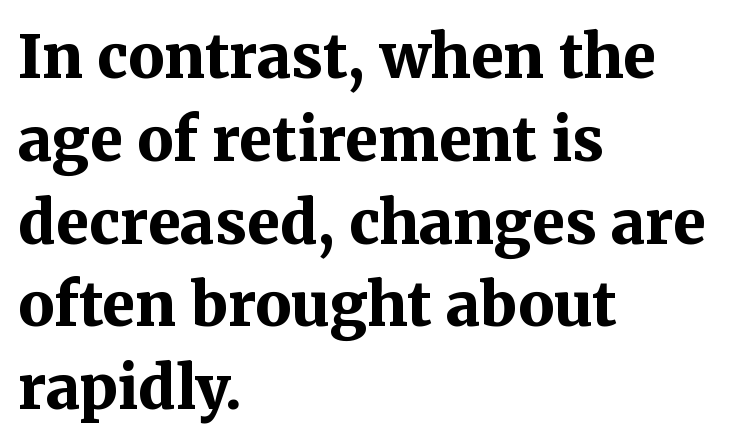
{"serif": "yes", "italic": "no", "bold": "yes", "weight": "bold", "width": "normal", "stroke_contrast": "medium", "x_height": "medium", "monospaced": "no", "underline": "no", "align": "left", "line_spacing": "normal", "line_spacing_ratio": 1.38, "letter_spacing": "normal", "letter_spacing_em": 0.0, "glyph_px": 60}
